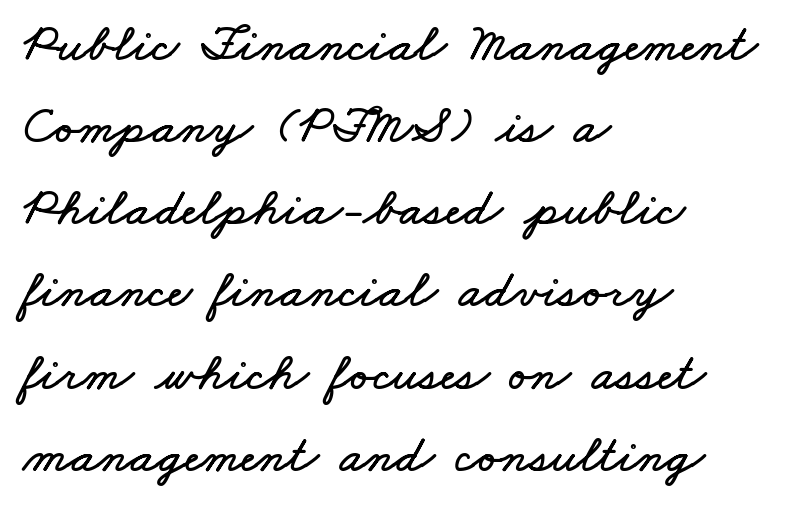
Q: Is the text underlined? A: No.
Q: How is the paragraph aligned? A: Left-aligned.
Q: Is the spacing between letters normal or unusually wide? A: Normal.
Q: Is the spacing between lines tight, normal or loose? A: Normal.
Q: Width (condensed, normal, or wide)? A: Wide.
Q: Stroke contrast? A: Low.
Q: x-height? A: Small.
Q: Monospaced? A: No.
